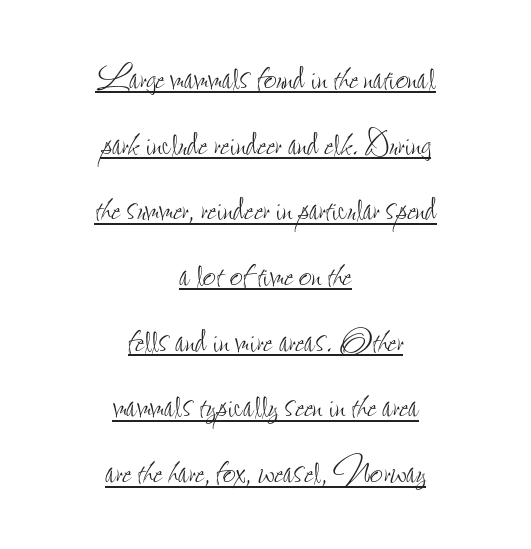
These lines stack symmetrically, like a column narrowing and widening about its center. Words appear dense and cohesive because spacing is normal. Stroke thickness stays within the range of a standard reading face or lighter. Leading matches the norm, producing a regular column. These lines are rendered in a variable-pitch font.
